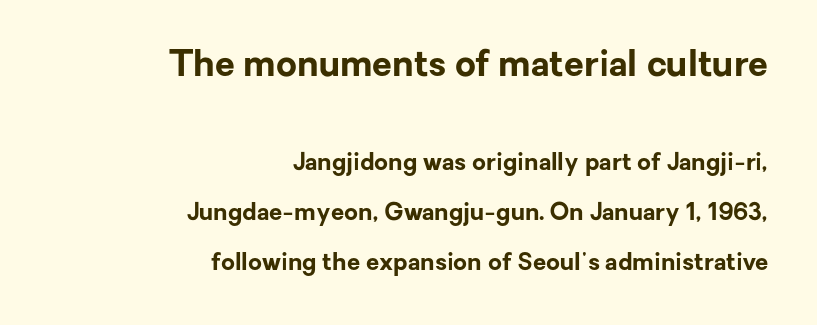
The image shows 36 px bold sans-serif type, upright; set right-aligned, loose line spacing (2.07x), normal letter spacing, not underlined; the first (top) block is 1.5x larger; low stroke contrast and a medium x-height.
